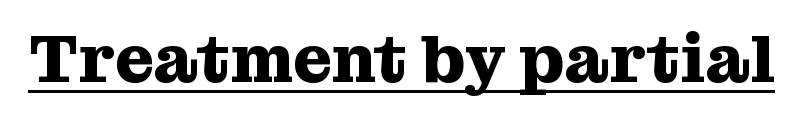
The face used here is proportionally spaced, like ordinary book or web type. Here the glyphs are tracked normally, forming tight word shapes. No italicization has been applied; the sample stays upright. The sample's only ornament is a line tracing under the words.
